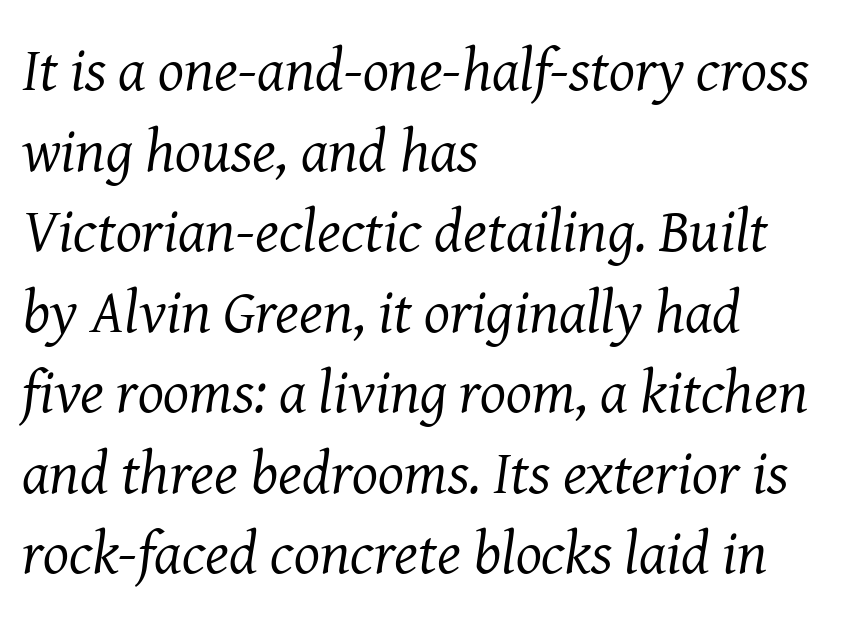
Q: Is the text bold? A: No.
Q: Is the text italic (slanted)? A: Yes, it leans right by about 8 degrees.
Q: Is the typeface a serif or a sans-serif typeface? A: Serif.
Q: Is the text underlined? A: No.
Q: How is the paragraph aligned? A: Left-aligned.
Q: Is the spacing between letters normal or unusually wide? A: Normal.
Q: Is the spacing between lines tight, normal or loose? A: Normal.
Q: Width (condensed, normal, or wide)? A: Normal.
Q: Stroke contrast? A: Medium.
Q: x-height? A: Medium.
Q: Monospaced? A: No.
